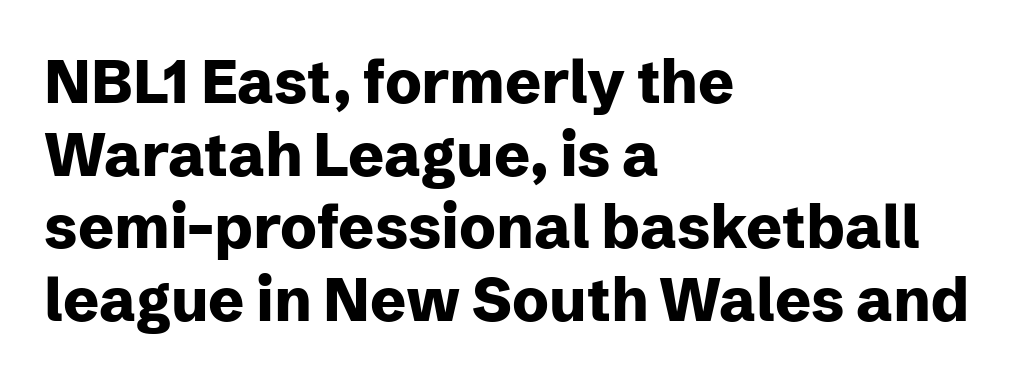
Q: Is the text bold? A: Yes.
Q: Is the text italic (slanted)? A: No, it is upright.
Q: Is the typeface a serif or a sans-serif typeface? A: Sans-serif.
Q: Is the text underlined? A: No.
Q: How is the paragraph aligned? A: Left-aligned.
Q: Is the spacing between letters normal or unusually wide? A: Normal.
Q: Width (condensed, normal, or wide)? A: Normal.
Q: Stroke contrast? A: Low.
Q: x-height? A: Medium.
Q: Monospaced? A: No.
